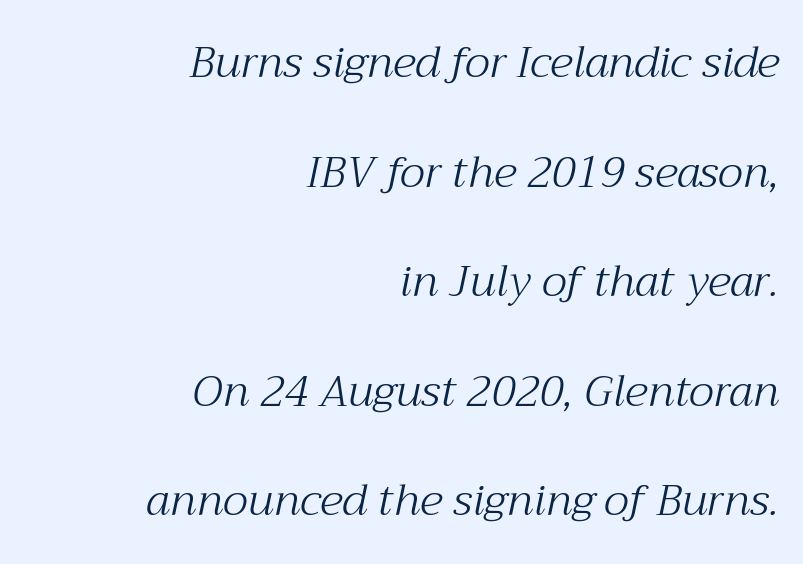
Check under the words: just untouched page. Letterform terminals end in serifs throughout the passage. These lines were composed using italics. A typesetter would call this zero additional tracking.
